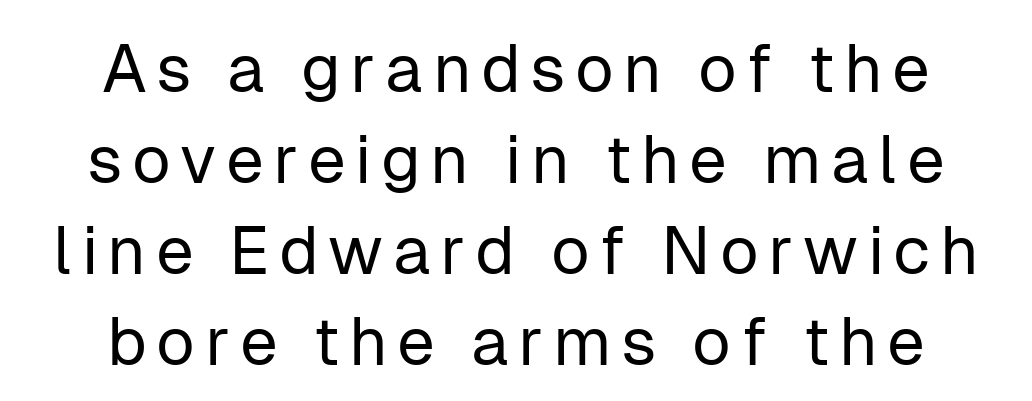
These glyphs show unthickened strokes, regular width or finer. Varying glyph widths throughout — classic text-font behaviour. These lines stack symmetrically, like a column narrowing and widening about its center. In terms of posture, this sample is upright. In terms of leading, this rendering sits right in the middle.
